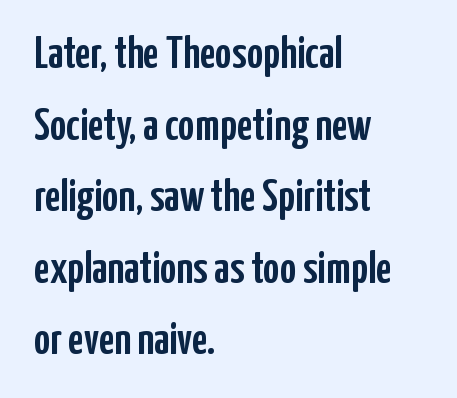
In CSS terms this would be text-align: left. Does the leading feel generous? No, just average. Unlike a traditional serif, this face leaves its strokes unadorned. Is this a fixed-width face? No — the glyphs have proportional, varying widths.
